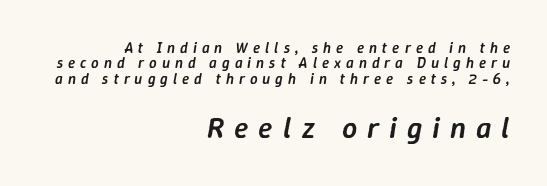
Q: Is the text bold? A: Semi-bold.
Q: Is the text italic (slanted)? A: Yes, it leans right by about 9 degrees.
Q: Is the text underlined? A: No.
Q: How is the paragraph aligned? A: Right-aligned.
Q: Is the spacing between letters normal or unusually wide? A: Unusually wide.
Q: Is the spacing between lines tight, normal or loose? A: Tight.
Q: Which block of text is set in a larger size, the first (top) or the second (bottom)? A: The second (bottom) one.
Q: Width (condensed, normal, or wide)? A: Normal.
Q: Stroke contrast? A: Low.
Q: x-height? A: Medium.
Q: Monospaced? A: No.
